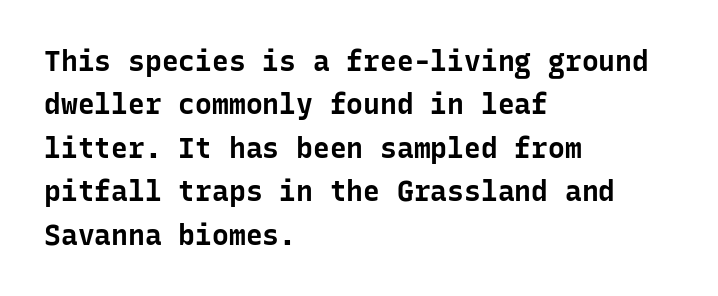
Q: Is the text bold? A: Yes.
Q: Is the text italic (slanted)? A: No, it is upright.
Q: Is the typeface a serif or a sans-serif typeface? A: Sans-serif.
Q: Is the text underlined? A: No.
Q: How is the paragraph aligned? A: Left-aligned.
Q: Is the spacing between letters normal or unusually wide? A: Normal.
Q: Is the spacing between lines tight, normal or loose? A: Normal.
Q: Width (condensed, normal, or wide)? A: Normal.
Q: Stroke contrast? A: Low.
Q: x-height? A: Medium.
Q: Monospaced? A: Yes.
